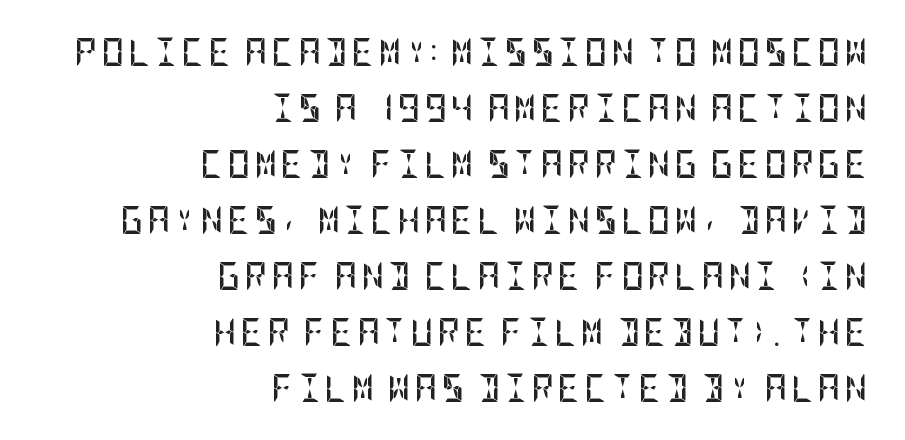
{"serif": "no", "italic": "no", "bold": "yes", "weight": "semibold", "width": "condensed", "stroke_contrast": "low", "x_height": "large", "underline": "no", "align": "right", "line_spacing": "loose", "line_spacing_ratio": 2.0, "glyph_px": 28}
